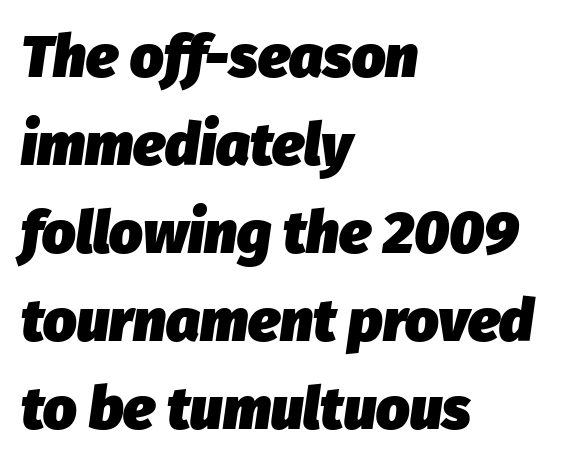
Q: Is the text bold? A: Yes.
Q: Is the text italic (slanted)? A: Yes, it leans right by about 8 degrees.
Q: Is the text underlined? A: No.
Q: How is the paragraph aligned? A: Left-aligned.
Q: Is the spacing between letters normal or unusually wide? A: Normal.
Q: Is the spacing between lines tight, normal or loose? A: Normal.
Q: Width (condensed, normal, or wide)? A: Normal.
Q: Stroke contrast? A: Low.
Q: x-height? A: Medium.
Q: Monospaced? A: No.
